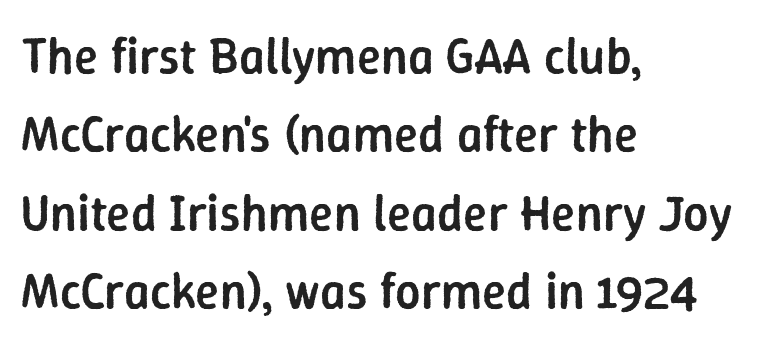
{"serif": "no", "italic": "no", "bold": "semi", "weight": "semibold", "width": "normal", "stroke_contrast": "low", "x_height": "medium", "monospaced": "no", "underline": "no", "align": "left", "line_spacing": "normal", "line_spacing_ratio": 1.57, "letter_spacing": "normal", "letter_spacing_em": 0.0, "glyph_px": 50}
